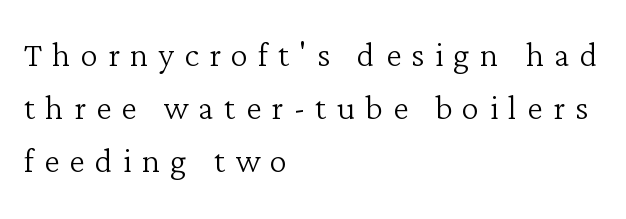
Q: Is the text bold? A: No.
Q: Is the text italic (slanted)? A: No, it is upright.
Q: Is the typeface a serif or a sans-serif typeface? A: Serif.
Q: Is the text underlined? A: No.
Q: How is the paragraph aligned? A: Left-aligned.
Q: Is the spacing between letters normal or unusually wide? A: Unusually wide.
Q: Width (condensed, normal, or wide)? A: Normal.
Q: Stroke contrast? A: Low.
Q: x-height? A: Medium.
Q: Monospaced? A: No.
